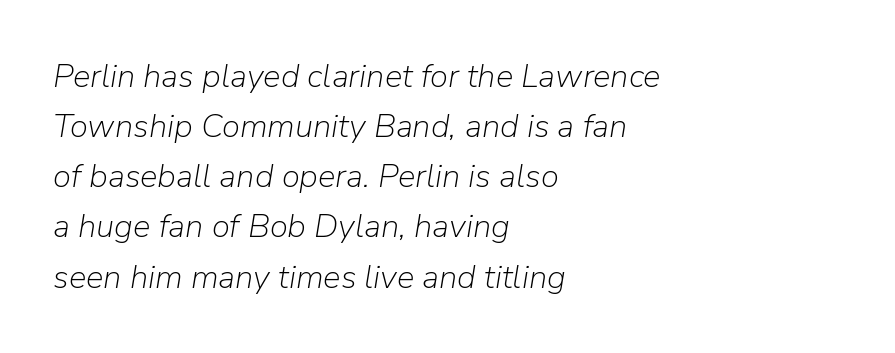
Caption: multi-line text, flush left, ragged right. Words float on clear page, feet unadorned. A typesetter would call this proportional, since set widths differ per character. Nobody touched the tracking dial on this one.
